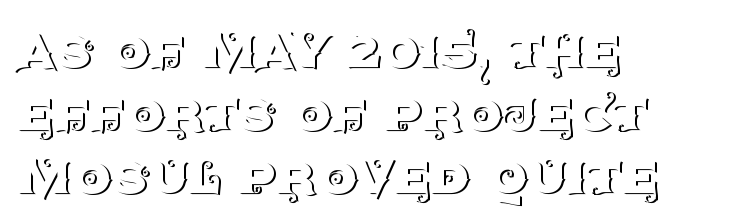
It's the straight-up-and-down kind of type. Weight: regular or lighter. A typesetter would call this proportional, since set widths differ per character. A serif font was chosen for this passage. Honestly, the letter spacing is just normal — you wouldn't notice it. The specimen omits any rule beneath the text block's lines.
